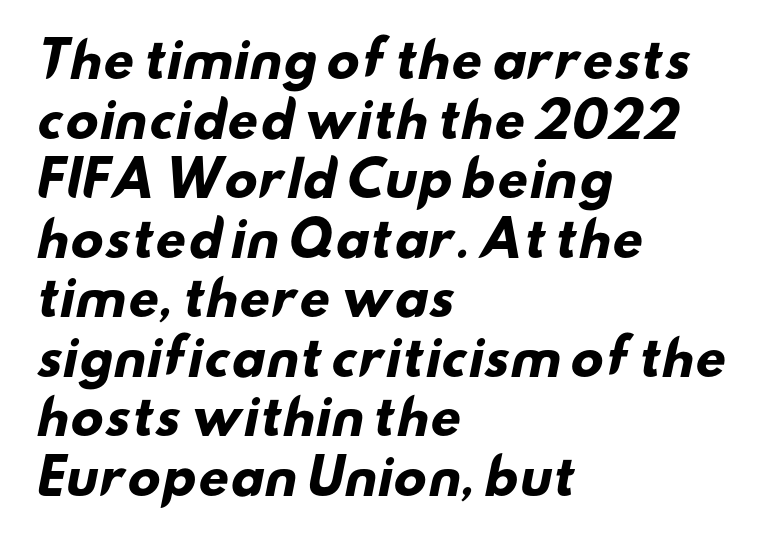
Q: Is the text bold? A: Yes.
Q: Is the typeface a serif or a sans-serif typeface? A: Sans-serif.
Q: Is the text underlined? A: No.
Q: How is the paragraph aligned? A: Left-aligned.
Q: Is the spacing between letters normal or unusually wide? A: Normal.
Q: Width (condensed, normal, or wide)? A: Wide.
Q: Stroke contrast? A: Low.
Q: x-height? A: Small.
Q: Monospaced? A: No.
